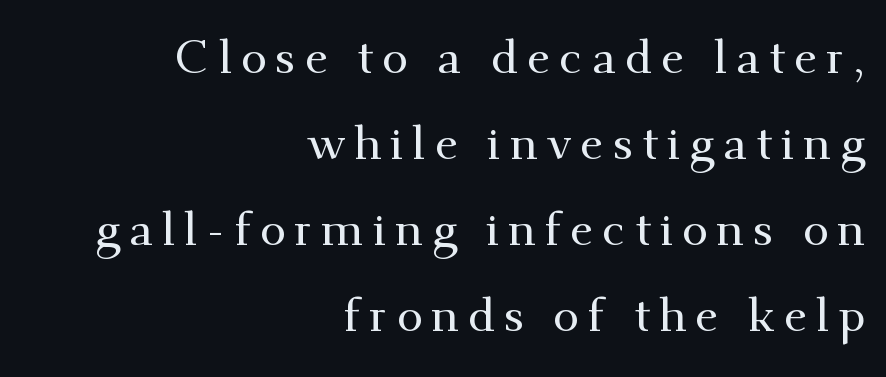
Notice how the stems are strictly vertical — no italics here. The baseline area is clear. One-word summary of the alignment: right. Serifs: yes, visible at the terminals of the letterforms. Note the varied advance widths — an 'i' is clearly narrower than an 'm'.
